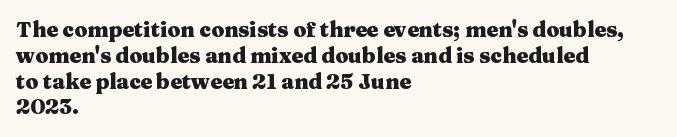
The image shows 21 px bold type, upright; set left-aligned, line spacing 1.23x, normal letter spacing, not underlined.
